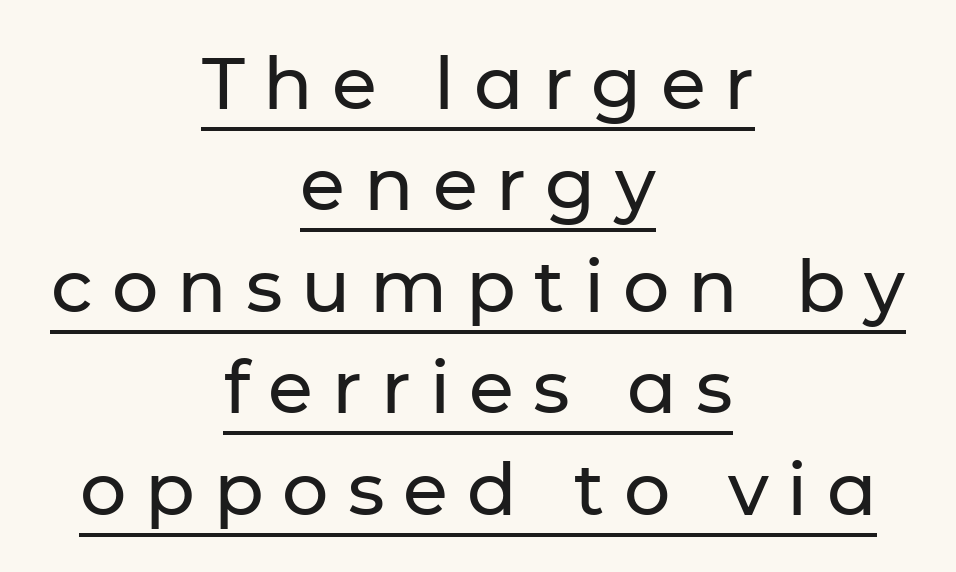
{"serif": "no", "italic": "no", "width": "normal", "stroke_contrast": "low", "x_height": "medium", "monospaced": "no", "underline": "yes", "align": "center", "line_spacing": "normal", "line_spacing_ratio": 1.39, "letter_spacing": "wide", "letter_spacing_em": 0.26, "glyph_px": 73}
